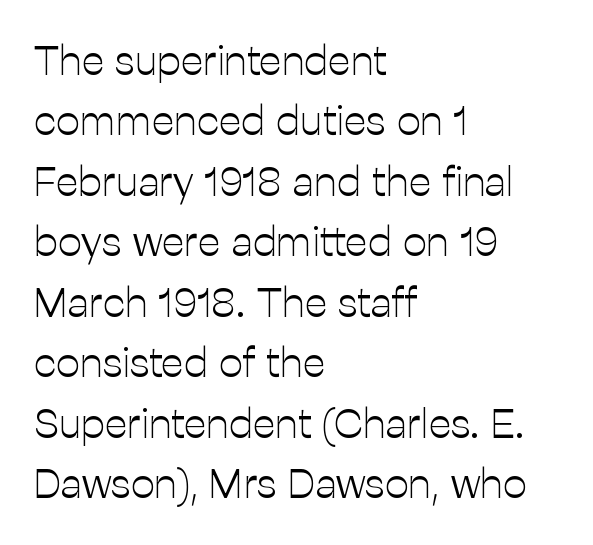
Q: Is the text bold? A: No.
Q: Is the text italic (slanted)? A: No, it is upright.
Q: Is the typeface a serif or a sans-serif typeface? A: Sans-serif.
Q: Is the text underlined? A: No.
Q: How is the paragraph aligned? A: Left-aligned.
Q: Is the spacing between letters normal or unusually wide? A: Normal.
Q: Is the spacing between lines tight, normal or loose? A: Normal.
Q: Width (condensed, normal, or wide)? A: Normal.
Q: Stroke contrast? A: Low.
Q: x-height? A: Medium.
Q: Monospaced? A: No.
